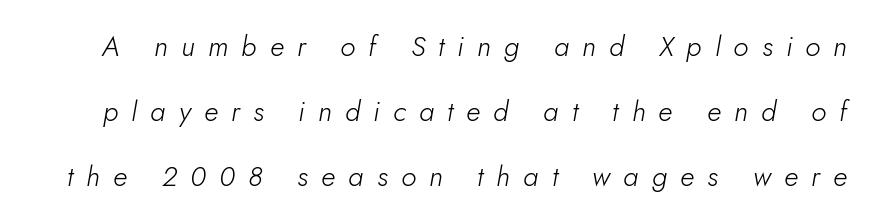
{"italic": "yes", "lean": "right", "slant_degrees": 5, "bold": "no", "weight": "light", "width": "normal", "stroke_contrast": "low", "x_height": "small", "monospaced": "no", "underline": "no", "line_spacing": "loose", "line_spacing_ratio": 2.32, "letter_spacing": "wide", "letter_spacing_em": 0.47, "glyph_px": 28}
